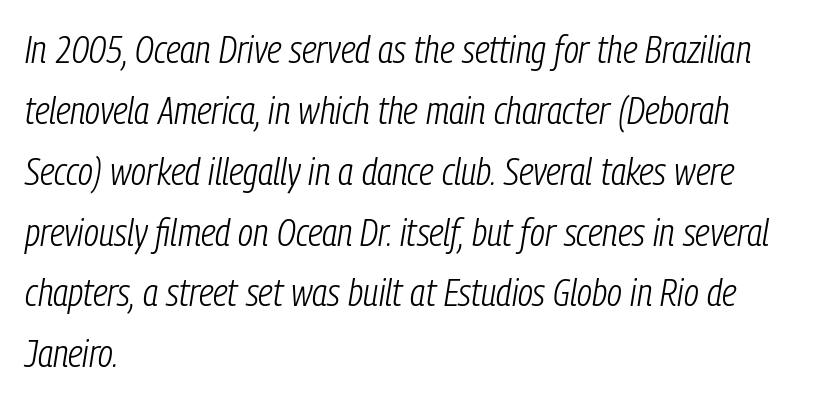
{"italic": "yes", "lean": "right", "slant_degrees": 9, "bold": "no", "weight": "light", "width": "condensed", "stroke_contrast": "low", "x_height": "medium", "monospaced": "no", "underline": "no", "align": "left", "line_spacing": "normal", "line_spacing_ratio": 1.56, "letter_spacing": "normal", "letter_spacing_em": 0.0, "glyph_px": 39}
